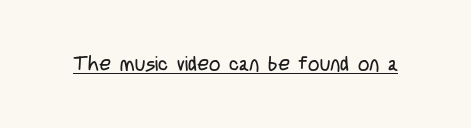
The image shows 20 px text type, upright; set normal letter spacing, underlined.
